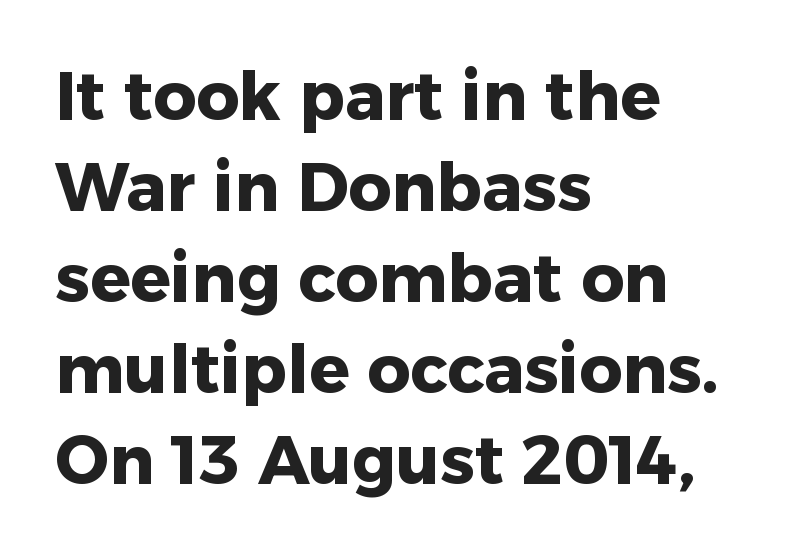
The area under the type is left untouched. This sample has the flowing, uneven cadence of proportional lettering. What stands out about the letter spacing? Nothing — it is the standard amount. The sample has been set heavy, in full bold.
